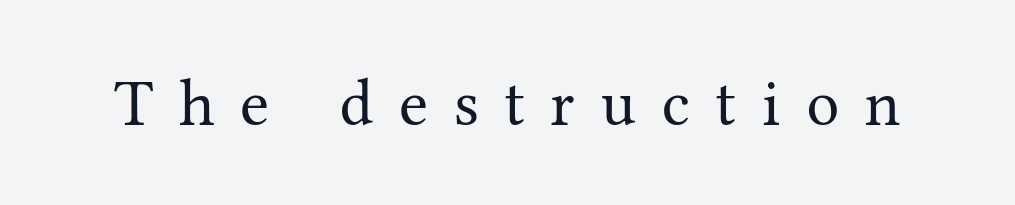
The image shows 66 px regular-weight serif type, upright; set unusually wide letter spacing (+0.39 em), not underlined; medium stroke contrast and a medium x-height.
